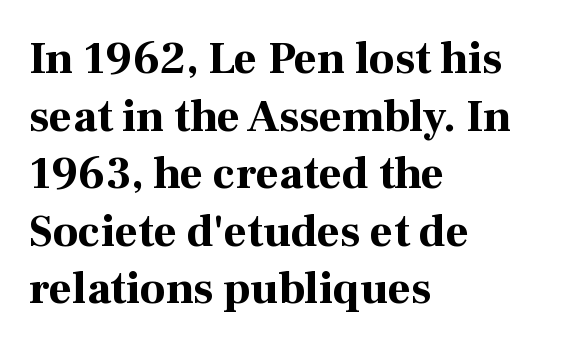
{"serif": "yes", "italic": "no", "bold": "yes", "weight": "bold", "width": "normal", "stroke_contrast": "high", "x_height": "medium", "monospaced": "no", "underline": "no", "align": "left", "line_spacing": "normal", "line_spacing_ratio": 1.28, "letter_spacing": "normal", "letter_spacing_em": 0.0, "glyph_px": 45}
